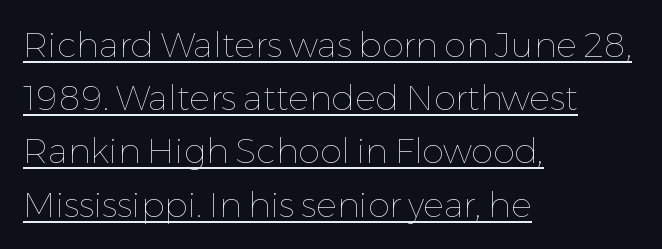
{"italic": "no", "bold": "no", "weight": "thin", "width": "normal", "stroke_contrast": "low", "x_height": "medium", "monospaced": "no", "underline": "yes", "align": "left", "line_spacing": "normal", "line_spacing_ratio": 1.52, "letter_spacing": "normal", "letter_spacing_em": 0.0, "glyph_px": 35}
